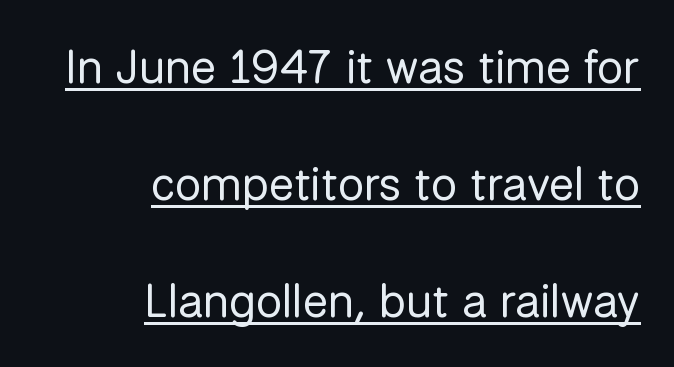
What stands out about the letter spacing? Nothing — it is the standard amount. Serif or sans? Sans — the stroke terminals are bare. The designer dialed line spacing up above the default. Caption: face not bold, strokes unweighted. The face used here is proportionally spaced, like ordinary book or web type. Quick note: not italic, upright.
